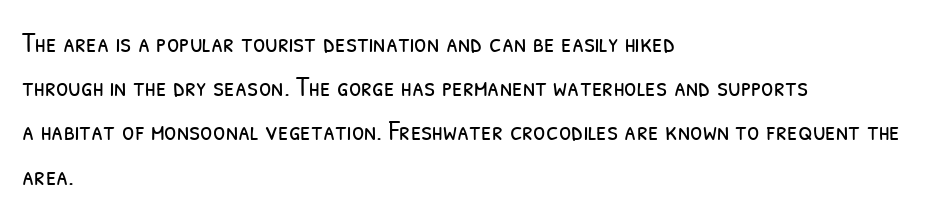
The image shows 28 px light, condensed sans-serif type; set left-aligned, normal line spacing (1.58x), normal letter spacing, not underlined; low stroke contrast and a medium x-height.
